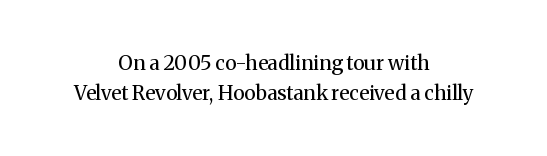
{"italic": "no", "bold": "no", "underline": "no", "align": "center", "line_spacing": "normal", "line_spacing_ratio": 1.48, "letter_spacing": "normal", "letter_spacing_em": 0.0, "glyph_px": 20}
